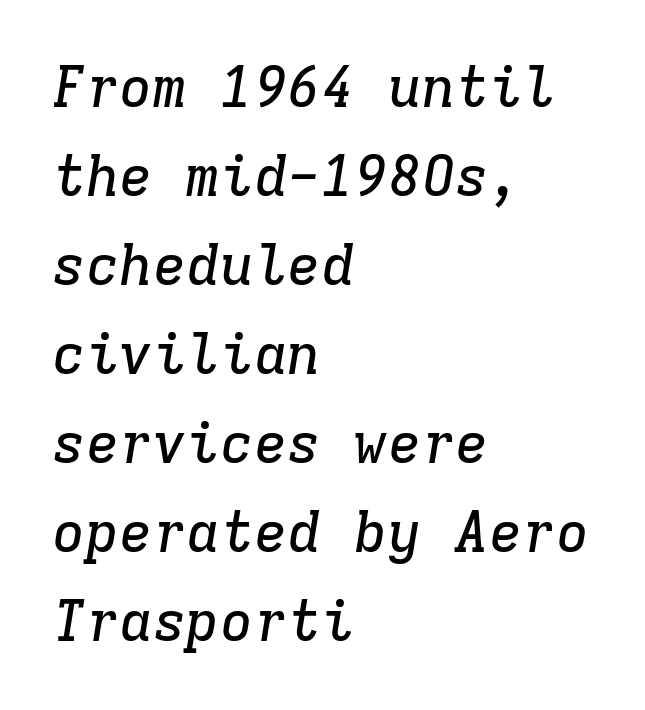
{"serif": "yes", "italic": "yes", "lean": "right", "slant_degrees": 9, "width": "normal", "stroke_contrast": "low", "x_height": "medium", "monospaced": "yes", "underline": "no", "align": "left", "line_spacing": "normal", "line_spacing_ratio": 1.59, "letter_spacing": "normal", "letter_spacing_em": 0.0, "glyph_px": 56}
